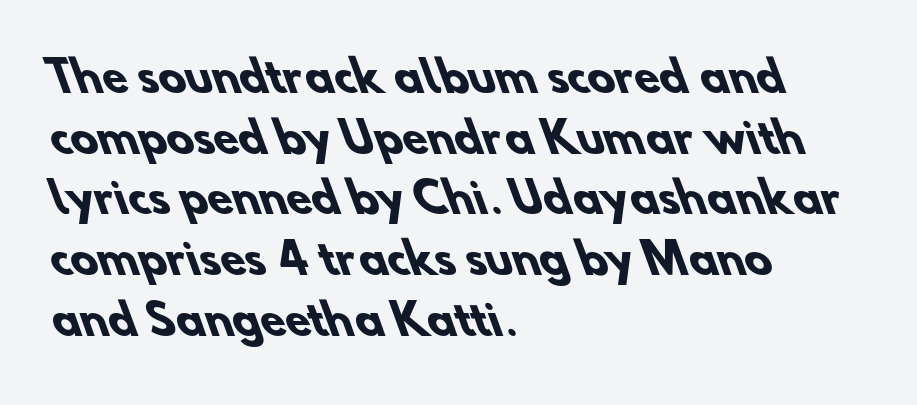
Q: Is the text bold? A: Yes.
Q: Is the typeface a serif or a sans-serif typeface? A: Sans-serif.
Q: Is the text underlined? A: No.
Q: How is the paragraph aligned? A: Left-aligned.
Q: Is the spacing between letters normal or unusually wide? A: Normal.
Q: Is the spacing between lines tight, normal or loose? A: Normal.
Q: Width (condensed, normal, or wide)? A: Normal.
Q: Stroke contrast? A: Low.
Q: x-height? A: Small.
Q: Monospaced? A: No.
